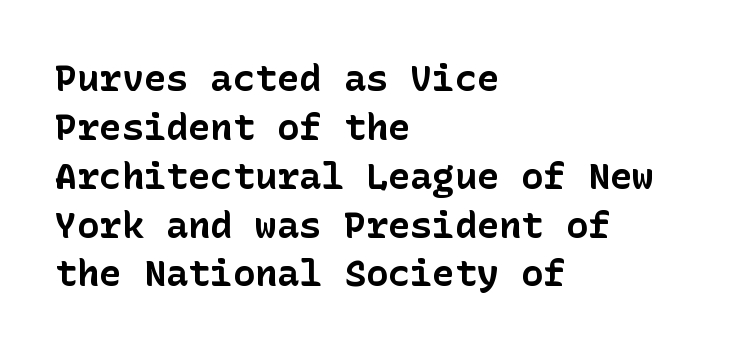
Q: Is the text bold? A: Yes.
Q: Is the text italic (slanted)? A: No, it is upright.
Q: Is the typeface a serif or a sans-serif typeface? A: Sans-serif.
Q: Is the text underlined? A: No.
Q: How is the paragraph aligned? A: Left-aligned.
Q: Is the spacing between letters normal or unusually wide? A: Normal.
Q: Is the spacing between lines tight, normal or loose? A: Normal.
Q: Width (condensed, normal, or wide)? A: Normal.
Q: Stroke contrast? A: Low.
Q: x-height? A: Medium.
